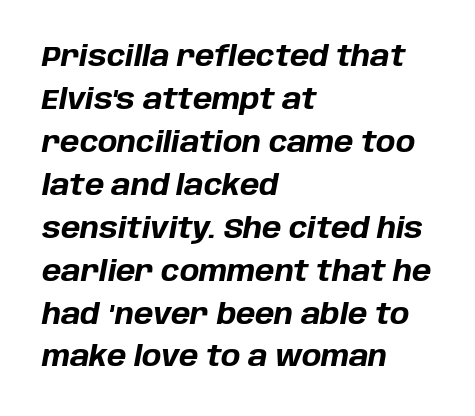
{"italic": "yes", "lean": "right", "slant_degrees": 10, "bold": "yes", "weight": "bold", "width": "normal", "stroke_contrast": "low", "x_height": "large", "monospaced": "no", "underline": "no", "align": "left", "line_spacing": "normal", "line_spacing_ratio": 1.48, "letter_spacing": "normal", "letter_spacing_em": 0.0, "glyph_px": 29}
